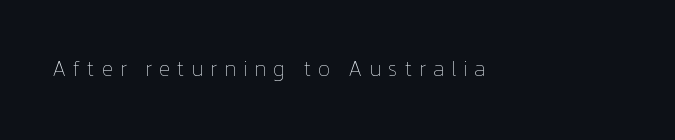
The image shows 21 px text type, upright; set unusually wide letter spacing (+0.32 em), not underlined.
